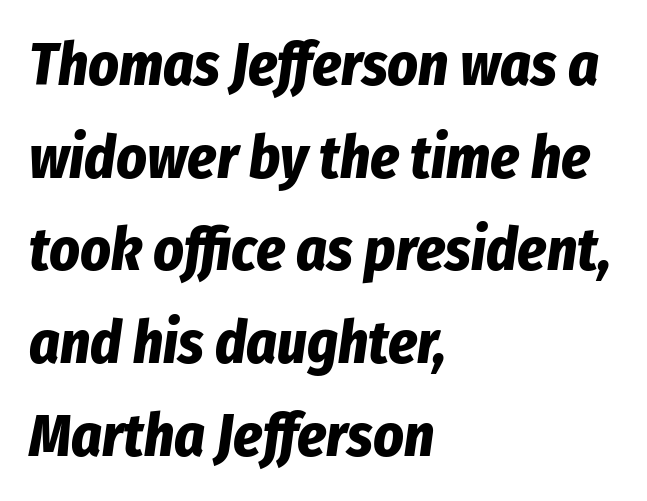
Q: Is the text bold? A: Yes.
Q: Is the text italic (slanted)? A: Yes, it leans right by about 8 degrees.
Q: Is the text underlined? A: No.
Q: How is the paragraph aligned? A: Left-aligned.
Q: Is the spacing between letters normal or unusually wide? A: Normal.
Q: Is the spacing between lines tight, normal or loose? A: Normal.
Q: Width (condensed, normal, or wide)? A: Condensed.
Q: Stroke contrast? A: Low.
Q: x-height? A: Medium.
Q: Monospaced? A: No.
